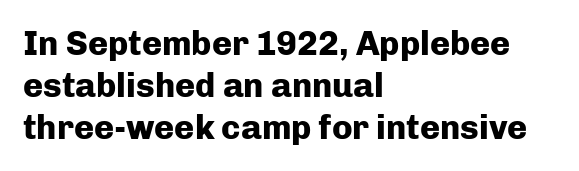
Q: Is the text bold? A: Yes.
Q: Is the text italic (slanted)? A: No, it is upright.
Q: Is the typeface a serif or a sans-serif typeface? A: Sans-serif.
Q: Is the text underlined? A: No.
Q: How is the paragraph aligned? A: Left-aligned.
Q: Is the spacing between letters normal or unusually wide? A: Normal.
Q: Width (condensed, normal, or wide)? A: Normal.
Q: Stroke contrast? A: Low.
Q: x-height? A: Medium.
Q: Monospaced? A: No.
